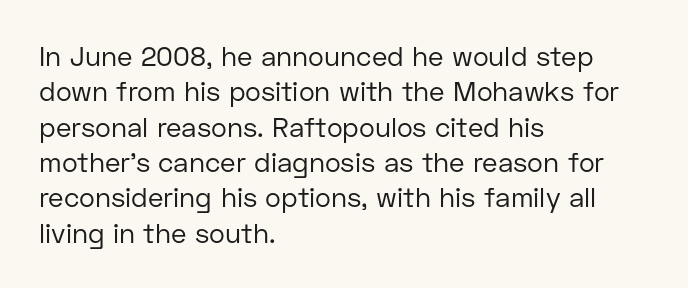
Line beginnings align vertically; line endings do not. The typography opts for an upright posture over an oblique one. Baseline-to-baseline distance is the conventional proportion of letter height. The characters are drawn with everyday or finer stroke widths. Here the glyphs are tracked normally, forming tight word shapes.
